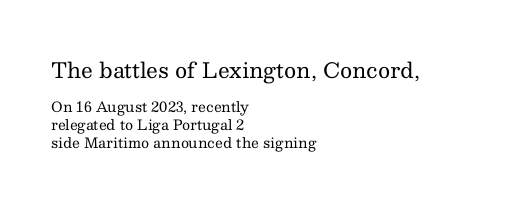
Q: Is the text bold? A: No.
Q: Is the text italic (slanted)? A: No, it is upright.
Q: Is the text underlined? A: No.
Q: How is the paragraph aligned? A: Left-aligned.
Q: Is the spacing between letters normal or unusually wide? A: Normal.
Q: Is the spacing between lines tight, normal or loose? A: Normal.
Q: Which block of text is set in a larger size, the first (top) or the second (bottom)? A: The first (top) one.
